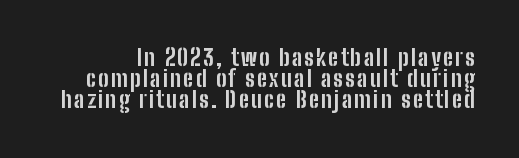
Q: Is the text bold? A: Yes.
Q: Is the text italic (slanted)? A: No, it is upright.
Q: Is the text underlined? A: No.
Q: Is the spacing between lines tight, normal or loose? A: Tight.
